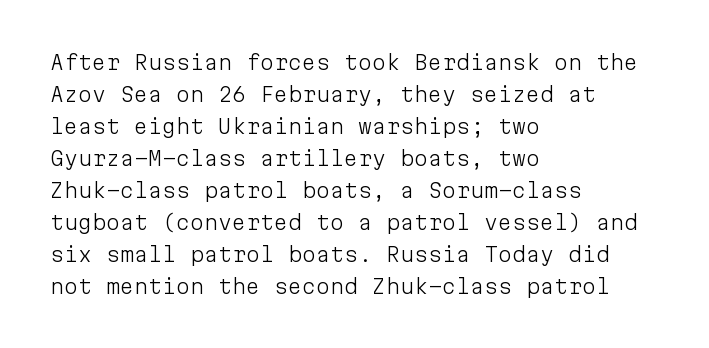
The image shows 20 px text type, upright; set left-aligned, normal line spacing (1.6x), normal letter spacing, not underlined.
